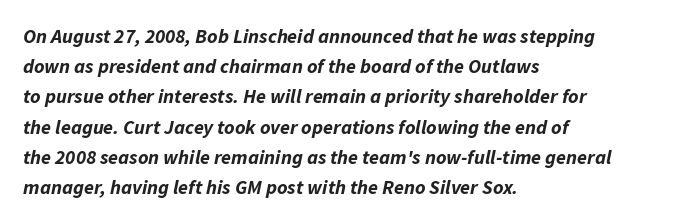
Q: Is the text bold? A: Yes.
Q: Is the text italic (slanted)? A: Yes, it leans right by about 11 degrees.
Q: Is the text underlined? A: No.
Q: How is the paragraph aligned? A: Left-aligned.
Q: Is the spacing between letters normal or unusually wide? A: Normal.
Q: Is the spacing between lines tight, normal or loose? A: Normal.
